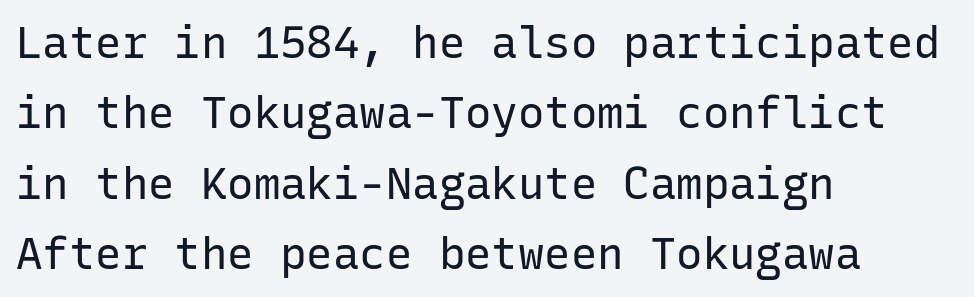
The typeface has the unassuming heft of standard copy or less. A typesetter would label this face a sans. The space beneath each line is pristine and unruled. Horizontally, the lines are justified to the leading edge only. Each new line begins a customary step beneath the previous one.
